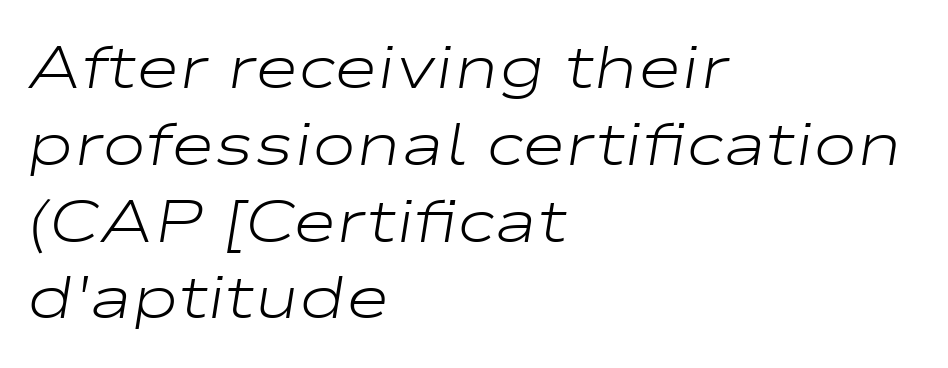
Q: Is the text bold? A: No.
Q: Is the text italic (slanted)? A: Yes, it leans right by about 9 degrees.
Q: Is the text underlined? A: No.
Q: How is the paragraph aligned? A: Left-aligned.
Q: Is the spacing between letters normal or unusually wide? A: Normal.
Q: Is the spacing between lines tight, normal or loose? A: Normal.
Q: Width (condensed, normal, or wide)? A: Wide.
Q: Stroke contrast? A: Low.
Q: x-height? A: Medium.
Q: Monospaced? A: No.
